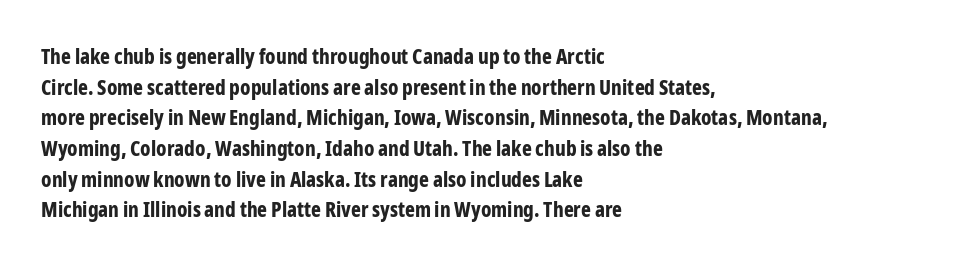
Glyph-to-glyph distance matches everyday printed text. If you drew a line through each stem, it would be perfectly vertical. Horizontal bands of white between lines are of average thickness. Type without underlining. The glyphs have the mass of a bold cut.
